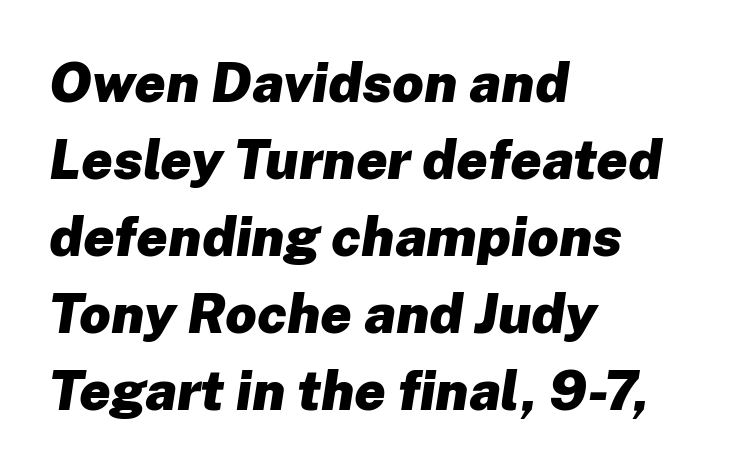
The image shows 55 px heavy type, italic (leaning right); set left-aligned, normal line spacing (1.4x), normal letter spacing, not underlined; low stroke contrast and a medium x-height.
